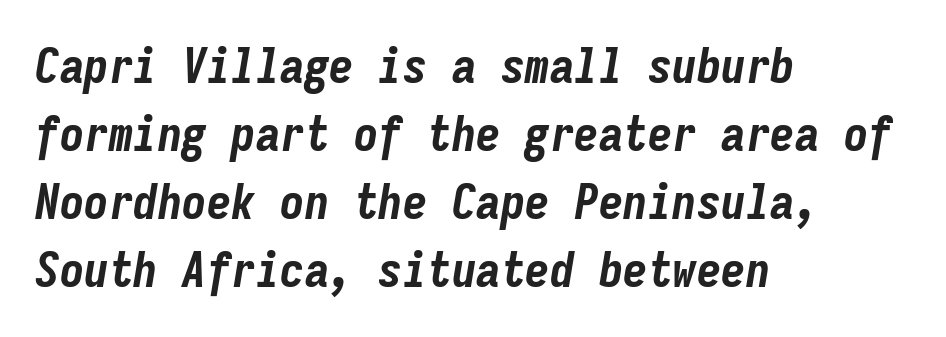
Do the characters align in a grid? Yes, the font is monospaced. The setting favours the left margin, as ordinary paragraphs usually do. Weight check: bold — yes, fully. These lines keep a tight, regular rhythm from letter to letter. Every character sits at an angle, as italics do.
